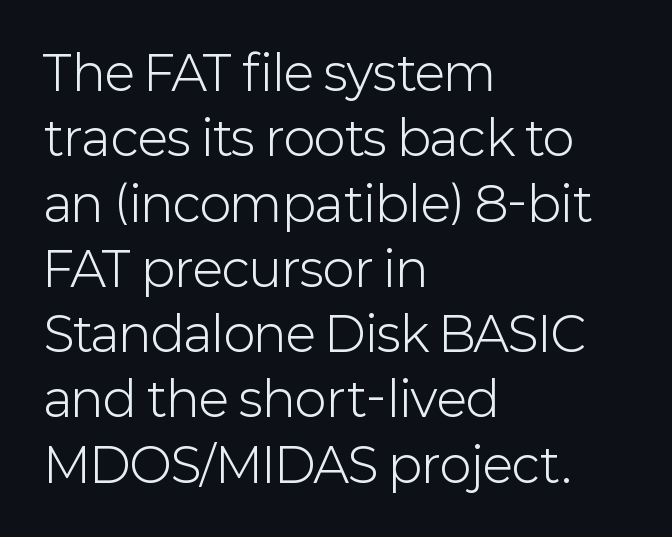
{"serif": "no", "italic": "no", "bold": "no", "weight": "light", "width": "normal", "stroke_contrast": "low", "x_height": "medium", "monospaced": "no", "underline": "no", "align": "left", "line_spacing": "normal", "line_spacing_ratio": 1.36, "letter_spacing": "normal", "letter_spacing_em": 0.0, "glyph_px": 48}
